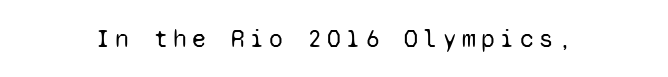
Caption: face not bold, strokes unweighted. Posture: vertical. The letters are spread apart with noticeably loose tracking. The baseline area is clear.
